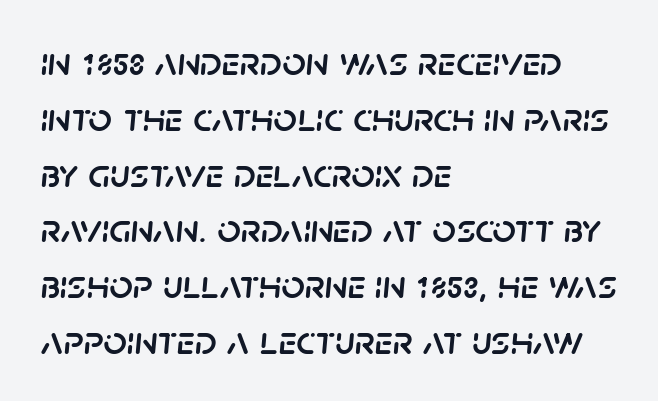
{"italic": "yes", "lean": "right", "slant_degrees": 5, "width": "normal", "stroke_contrast": "low", "x_height": "large", "monospaced": "no", "underline": "no", "align": "left", "line_spacing": "normal", "line_spacing_ratio": 1.36, "letter_spacing": "normal", "letter_spacing_em": 0.0, "glyph_px": 41}
